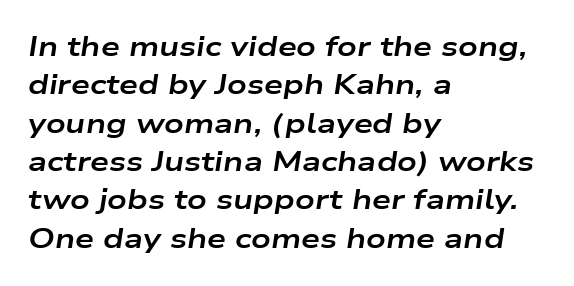
Q: Is the text bold? A: Yes.
Q: Is the text italic (slanted)? A: Yes, it leans right by about 9 degrees.
Q: Is the text underlined? A: No.
Q: How is the paragraph aligned? A: Left-aligned.
Q: Is the spacing between letters normal or unusually wide? A: Normal.
Q: Is the spacing between lines tight, normal or loose? A: Normal.
